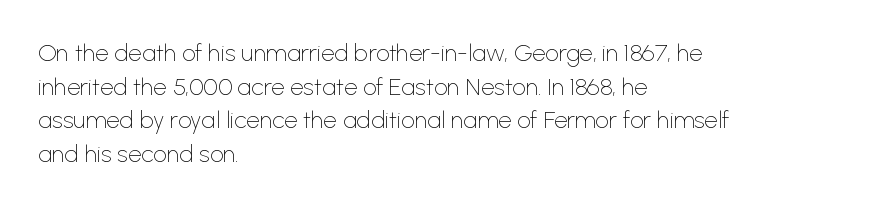
Q: Is the text bold? A: No.
Q: Is the text italic (slanted)? A: No, it is upright.
Q: Is the text underlined? A: No.
Q: How is the paragraph aligned? A: Left-aligned.
Q: Is the spacing between letters normal or unusually wide? A: Normal.
Q: Is the spacing between lines tight, normal or loose? A: Normal.
